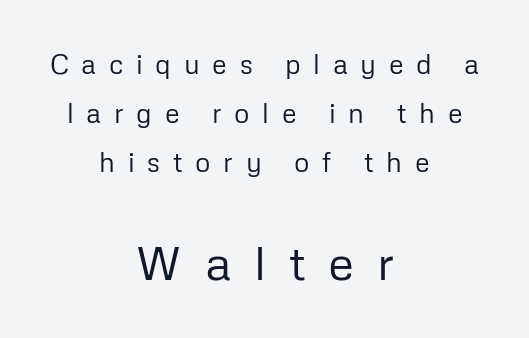
Q: Is the text bold? A: No.
Q: Is the text italic (slanted)? A: No, it is upright.
Q: Is the typeface a serif or a sans-serif typeface? A: Sans-serif.
Q: Is the text underlined? A: No.
Q: How is the paragraph aligned? A: Centered.
Q: Is the spacing between letters normal or unusually wide? A: Unusually wide.
Q: Which block of text is set in a larger size, the first (top) or the second (bottom)? A: The second (bottom) one.
Q: Width (condensed, normal, or wide)? A: Normal.
Q: Stroke contrast? A: Low.
Q: x-height? A: Medium.
Q: Monospaced? A: No.
